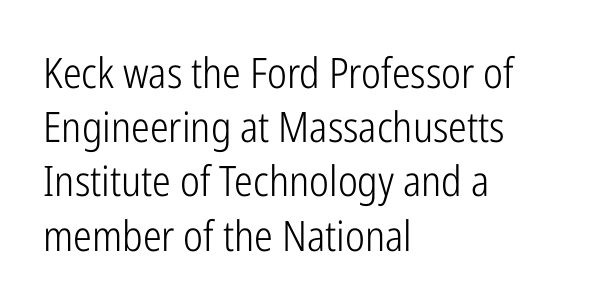
This sample uses plain, unmodified letter spacing. In CSS terms this would be text-align: left. A normal amount of white space separates one row of letters from the next. The face used here is proportionally spaced, like ordinary book or web type. Is the type heavy? It reads as light-to-regular instead. Every character sits straight up, as roman type does.
